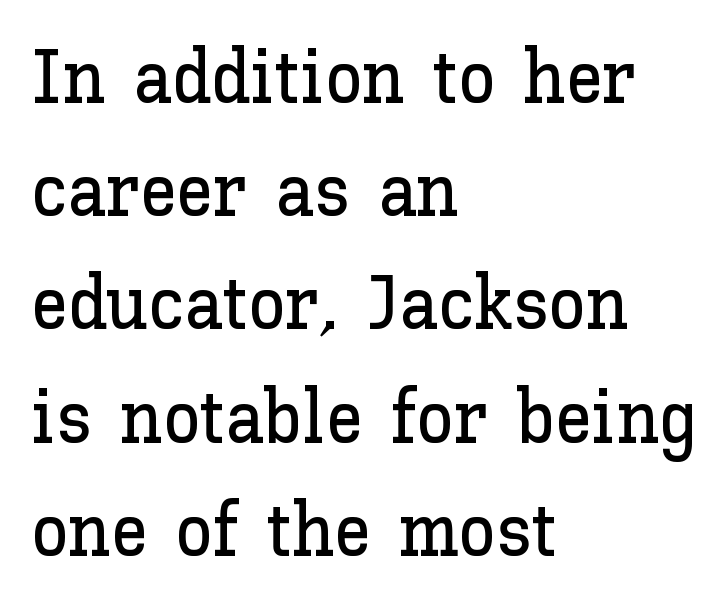
If you drew a ruler down the left edge, every line would touch it. Evenly set lines give the paragraph a standard silhouette. Letter spacing: default. The baseline area is clear.
